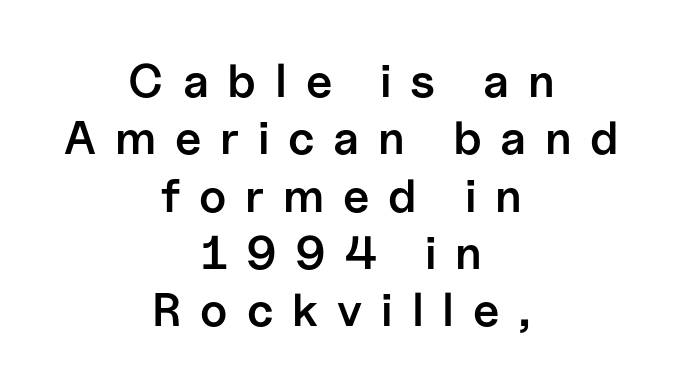
{"serif": "no", "italic": "no", "bold": "semi", "weight": "semibold", "width": "normal", "stroke_contrast": "low", "x_height": "medium", "monospaced": "no", "underline": "no", "align": "center", "line_spacing_ratio": 1.22, "letter_spacing": "wide", "letter_spacing_em": 0.4, "glyph_px": 47}
